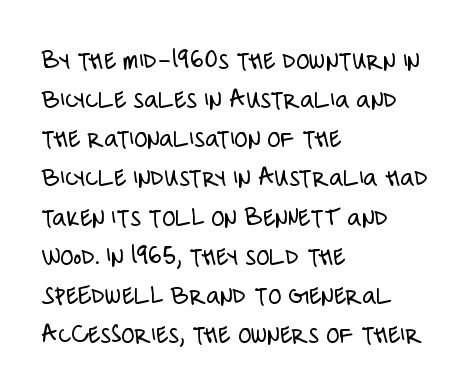
Default kerning and tracking; the words read as compact shapes. No heavy texture on the line: the type isn't bold. A roman cut, with each character standing at attention. Notice how the passage keeps a crisp vertical edge on the left only. Bare-footed words on every line.
